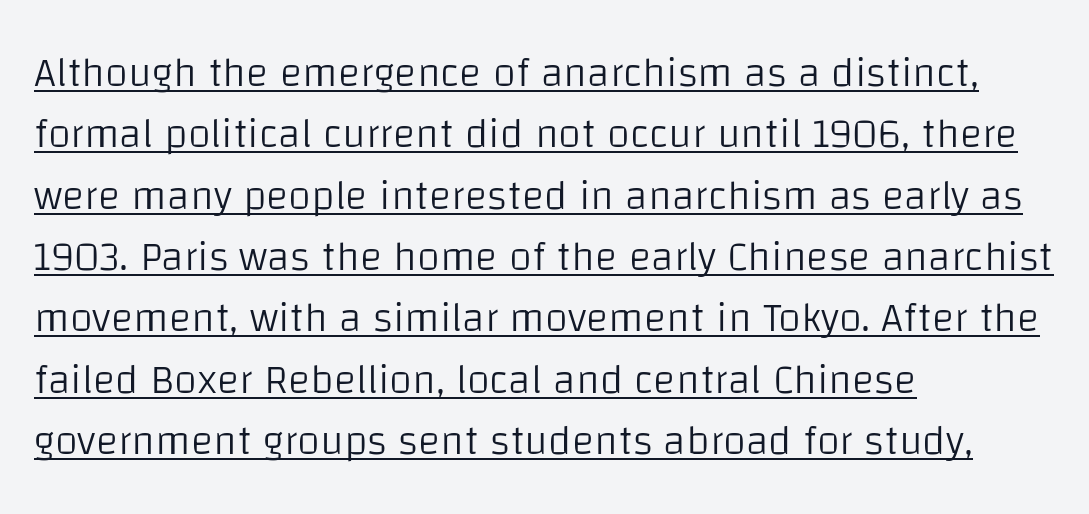
{"serif": "no", "italic": "no", "bold": "no", "weight": "light", "width": "normal", "stroke_contrast": "low", "x_height": "large", "monospaced": "no", "underline": "yes", "align": "left", "line_spacing": "normal", "line_spacing_ratio": 1.46, "letter_spacing": "normal", "letter_spacing_em": 0.0, "glyph_px": 42}
